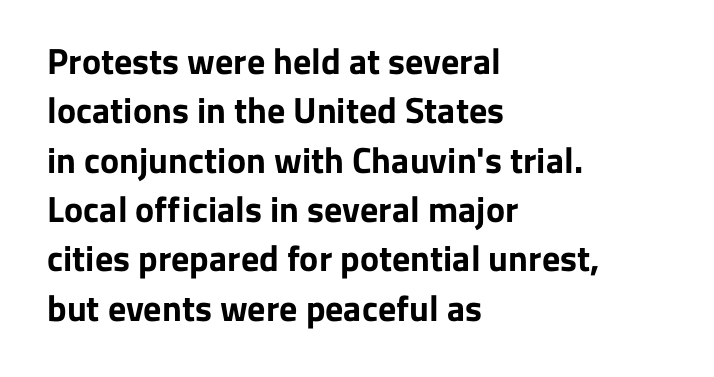
Q: Is the text bold? A: Yes.
Q: Is the text italic (slanted)? A: No, it is upright.
Q: Is the typeface a serif or a sans-serif typeface? A: Sans-serif.
Q: Is the text underlined? A: No.
Q: How is the paragraph aligned? A: Left-aligned.
Q: Is the spacing between letters normal or unusually wide? A: Normal.
Q: Is the spacing between lines tight, normal or loose? A: Normal.
Q: Width (condensed, normal, or wide)? A: Normal.
Q: Stroke contrast? A: Low.
Q: x-height? A: Medium.
Q: Monospaced? A: No.
